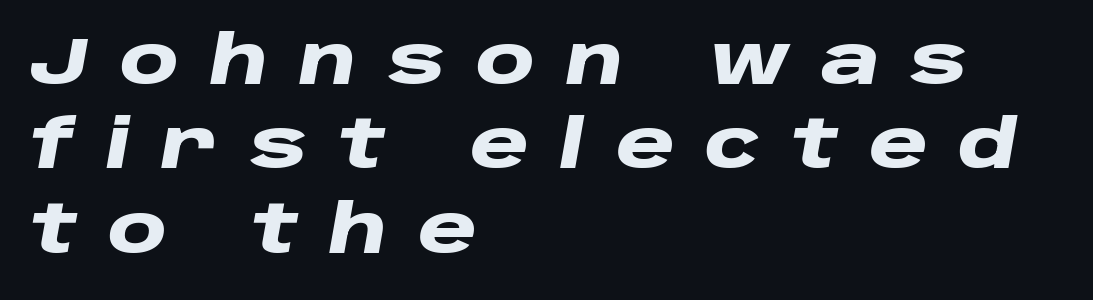
Q: Is the text bold? A: Yes.
Q: Is the text italic (slanted)? A: Yes, it leans right by about 10 degrees.
Q: Is the text underlined? A: No.
Q: How is the paragraph aligned? A: Left-aligned.
Q: Is the spacing between letters normal or unusually wide? A: Unusually wide.
Q: Is the spacing between lines tight, normal or loose? A: Normal.
Q: Width (condensed, normal, or wide)? A: Wide.
Q: Stroke contrast? A: Low.
Q: x-height? A: Large.
Q: Monospaced? A: No.
